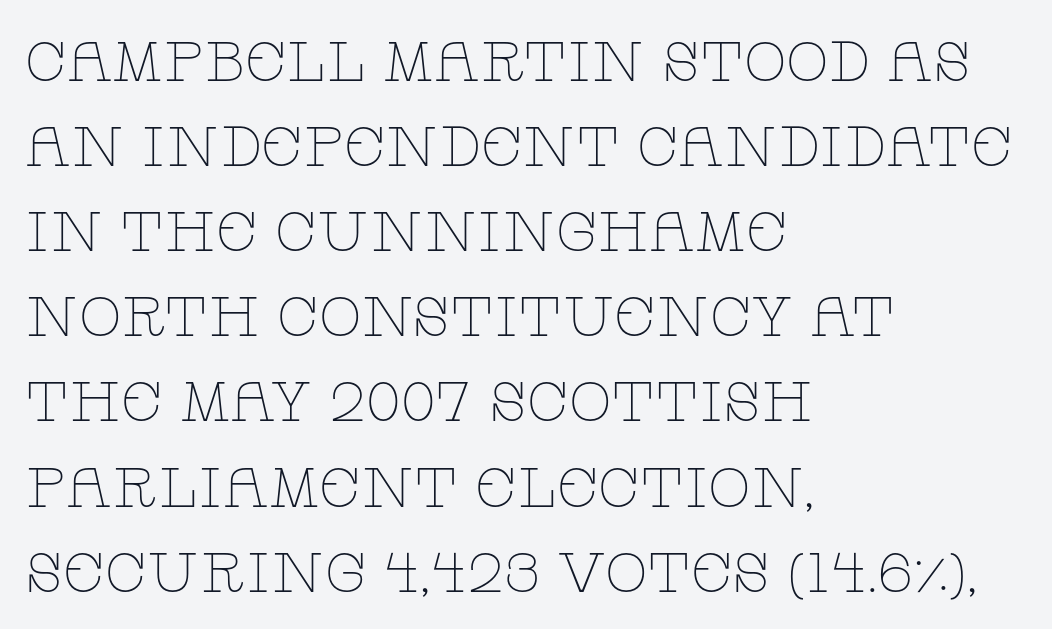
The passage shown is not underscored anywhere. Here the glyphs are tracked normally, forming tight word shapes. Heaviness? Minimal to ordinary, like unemphasized prose. The letters advance in unequal steps, a hallmark of proportional type. Compared with typical paragraphs, the rows here are spaced about the same. Tall strokes in this sample are plumb rather than angled.
